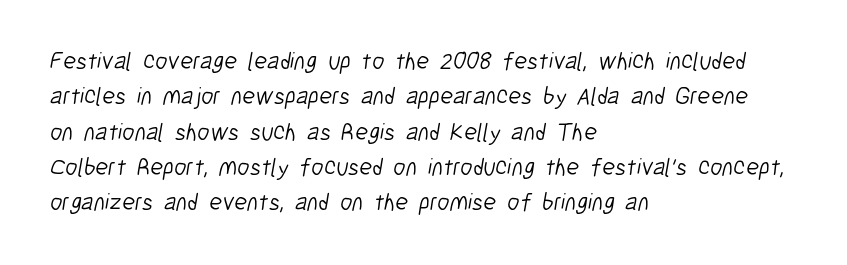
The image shows 24 px text type; set left-aligned, normal line spacing (1.47x), normal letter spacing, not underlined.
